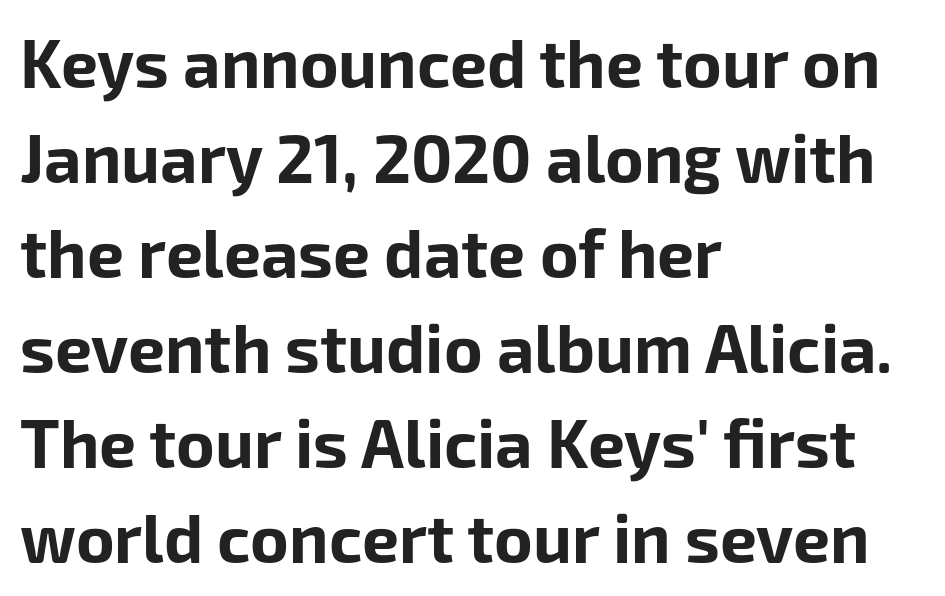
The letters stand upright; this is a roman face. This sample has the flowing, uneven cadence of proportional lettering. Look at the bottom of the vertical strokes: they stop flat, with no serifs. Look at the stroke-to-counter ratio: heavy, a bold.
